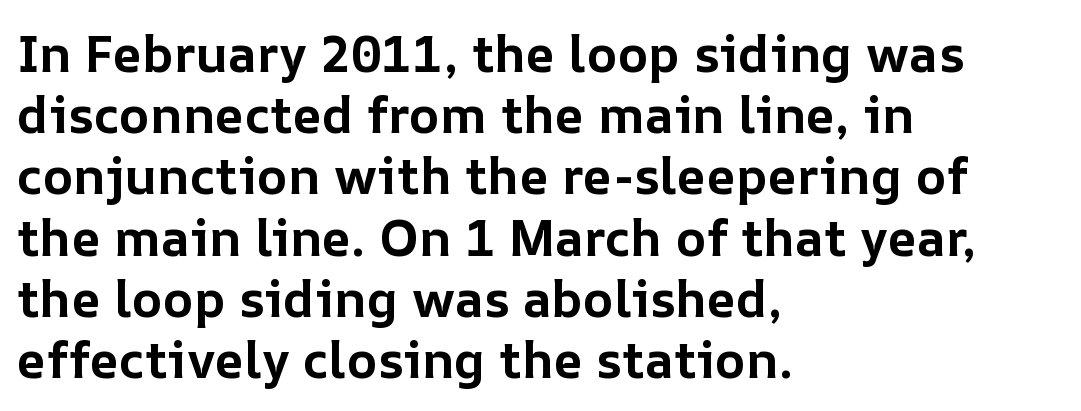
A clean baseline with only descenders dipping below it. Every row of glyphs begins at an identical x-position on the left. The specimen reads as upright at a glance. Strong, thick strokes mark this as bold type.
